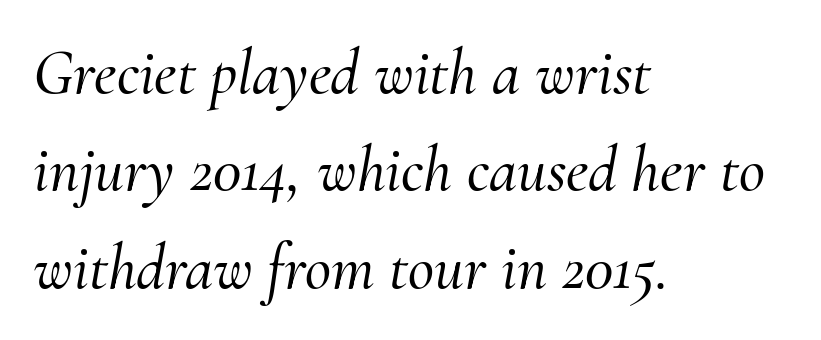
Is there much room between lines? A standard amount, neither cramped nor airy. Do the characters align in a grid? No, the font is proportional. Are there feet on the stems? There are — it's a serif. The face used here has a pronounced slope to its letters. The string is rendered with underlining switched off. If you drew a ruler down the left edge, every line would touch it.
